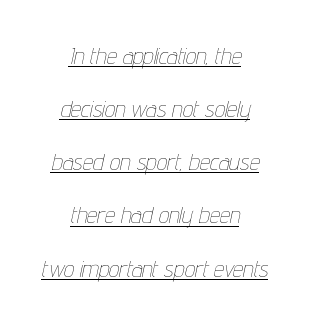
{"italic": "yes", "lean": "right", "slant_degrees": 12, "bold": "no", "underline": "yes", "align": "center", "line_spacing": "loose", "line_spacing_ratio": 2.31, "letter_spacing": "normal", "letter_spacing_em": 0.0, "glyph_px": 23}
